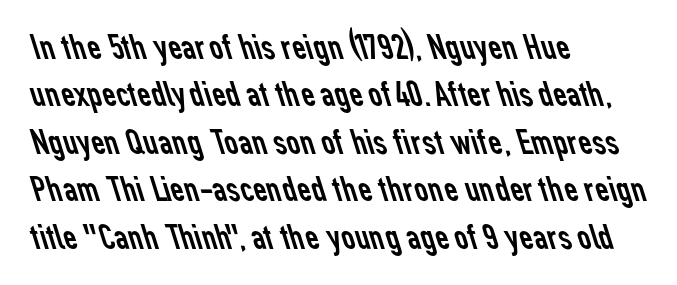
The image shows 38 px regular-weight sans-serif type; set left-aligned, normal line spacing (1.25x), normal letter spacing, not underlined; low stroke contrast and a medium x-height.
